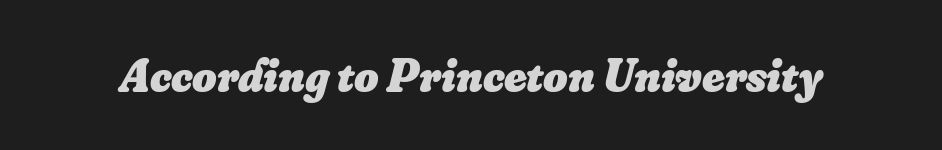
There is no visible air inserted between adjacent glyphs. Descenders are the only things crossing below the line. This sample has the flowing, uneven cadence of proportional lettering. The letters are slanted; this is an italic face.
